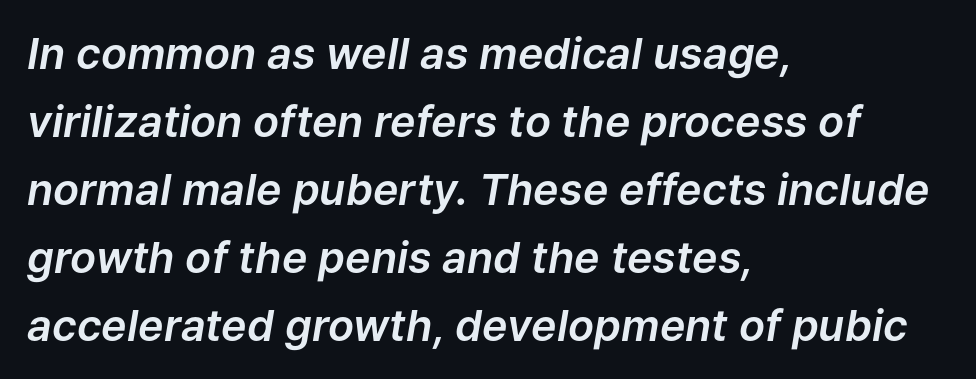
{"italic": "yes", "lean": "right", "slant_degrees": 9, "width": "normal", "stroke_contrast": "low", "x_height": "medium", "monospaced": "no", "underline": "no", "align": "left", "line_spacing": "normal", "line_spacing_ratio": 1.58, "letter_spacing": "normal", "letter_spacing_em": 0.0, "glyph_px": 43}
